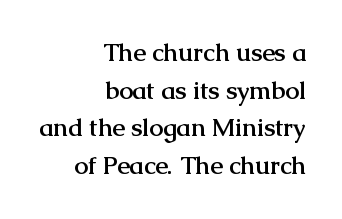
{"italic": "no", "bold": "yes", "underline": "no", "align": "right", "line_spacing": "normal", "line_spacing_ratio": 1.51, "letter_spacing": "normal", "letter_spacing_em": 0.0, "glyph_px": 25}
